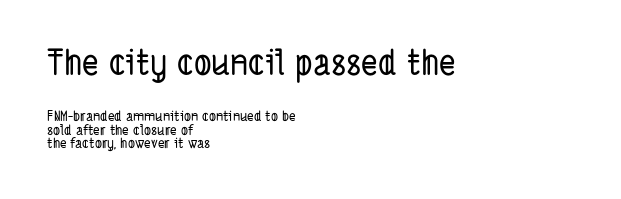
Successive baselines arrive quickly, one right under another. Spacing verdict: proportional, widths tailored to each character. Left-aligned paragraph, ragged on the right. Words float on clear page, feet unadorned.
